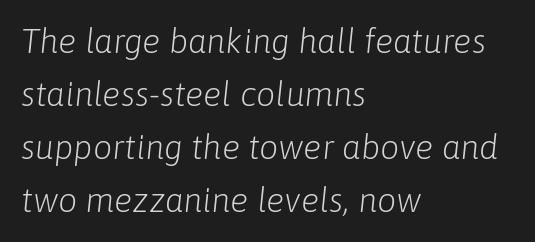
Q: Is the text bold? A: No.
Q: Is the text italic (slanted)? A: Yes, it leans right by about 6 degrees.
Q: Is the text underlined? A: No.
Q: How is the paragraph aligned? A: Left-aligned.
Q: Is the spacing between letters normal or unusually wide? A: Normal.
Q: Is the spacing between lines tight, normal or loose? A: Normal.
Q: Width (condensed, normal, or wide)? A: Normal.
Q: Stroke contrast? A: Low.
Q: x-height? A: Medium.
Q: Monospaced? A: No.
